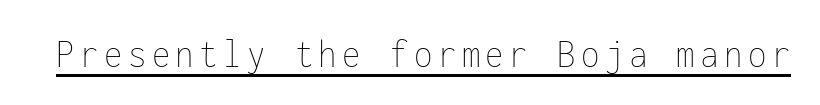
Quick note: not italic, upright. A quiet, ordinary-to-light weight characterises the typeface. Each letter, wide or thin by design, is forced into the same width here. Has an underline been added? It has.
